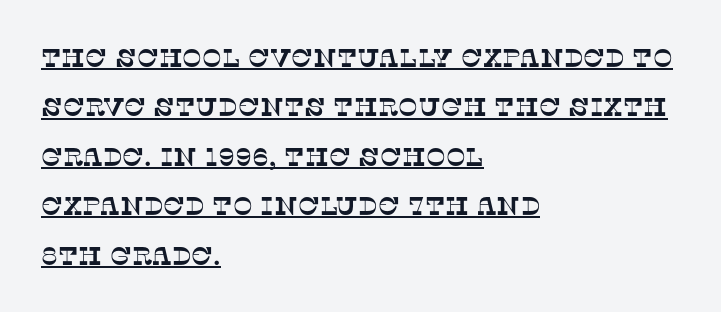
{"underline": "yes", "align": "left", "line_spacing": "loose", "line_spacing_ratio": 1.9, "letter_spacing": "normal", "letter_spacing_em": 0.0, "glyph_px": 26}
